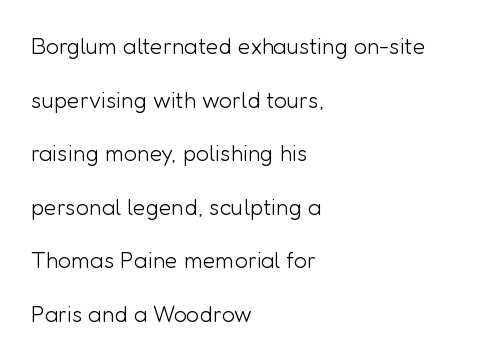
{"italic": "no", "bold": "no", "underline": "no", "align": "left", "line_spacing": "loose", "line_spacing_ratio": 2.33, "letter_spacing": "normal", "letter_spacing_em": 0.0, "glyph_px": 23}
